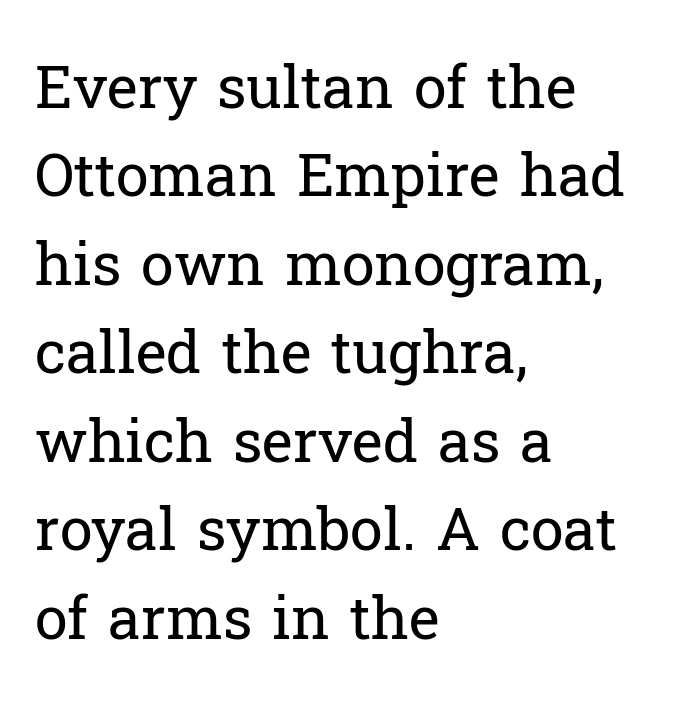
The image shows 59 px regular-weight serif type, upright; set left-aligned, normal line spacing (1.5x), normal letter spacing, not underlined; low stroke contrast and a medium x-height.
